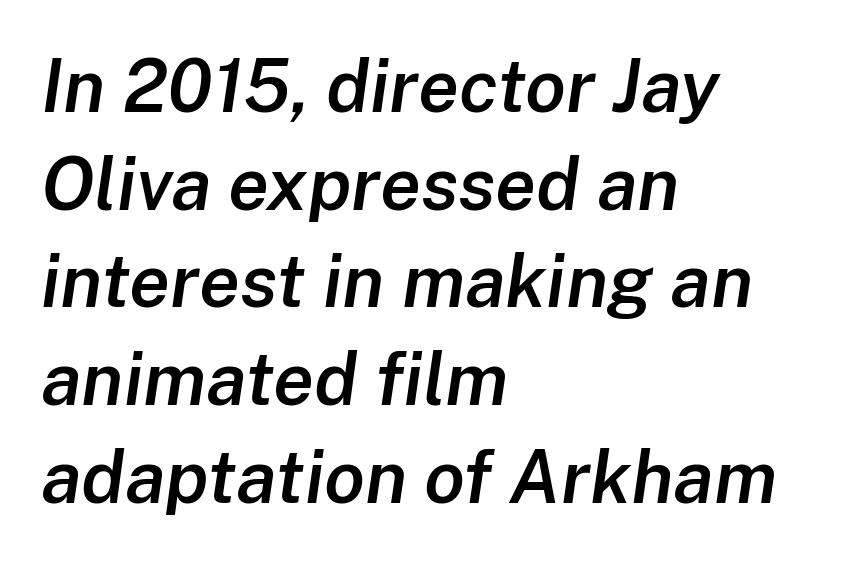
The image shows 74 px semibold type, italic (leaning right); set left-aligned, normal line spacing (1.32x), normal letter spacing, not underlined; low stroke contrast and a medium x-height.
